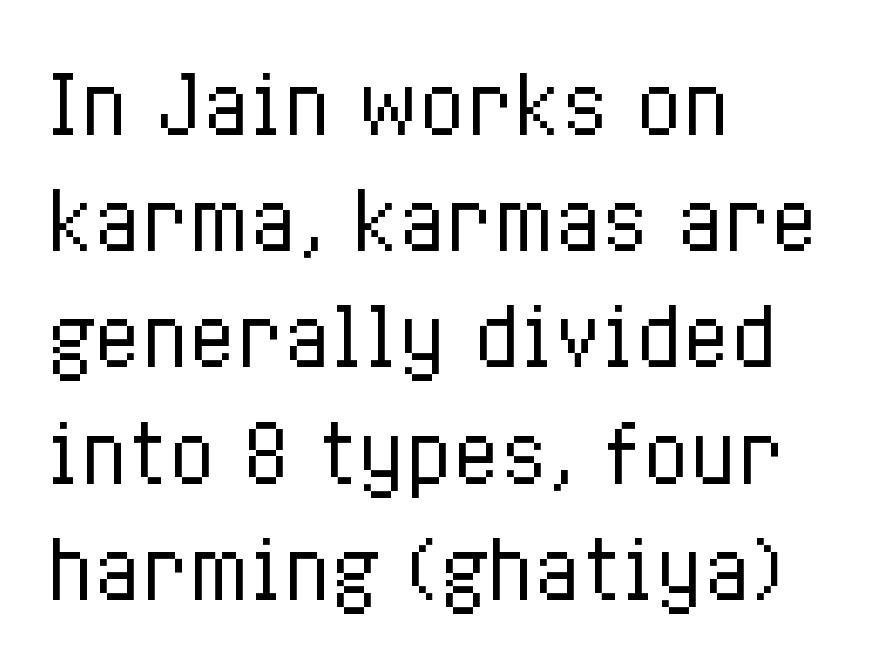
This rendering uses left alignment, leaving the right contour irregular. What's the leading like? Ordinary, nothing unusual. Observe the ordinary spacing: letters are neighbours, not strangers. Character widths vary here, with narrow letters taking less room than wide ones. Has an underline been added? It has not. Every stem runs plumb, perpendicular to the baseline.
